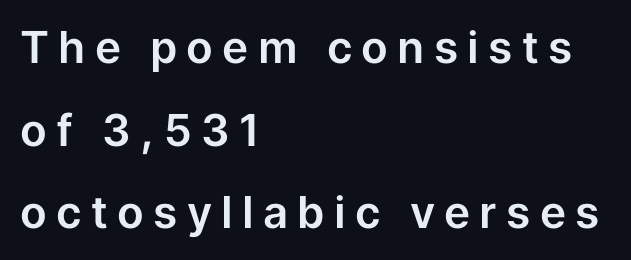
{"serif": "no", "italic": "no", "width": "normal", "stroke_contrast": "low", "x_height": "medium", "monospaced": "no", "underline": "no", "align": "left", "line_spacing_ratio": 1.88, "letter_spacing": "wide", "letter_spacing_em": 0.21, "glyph_px": 44}
